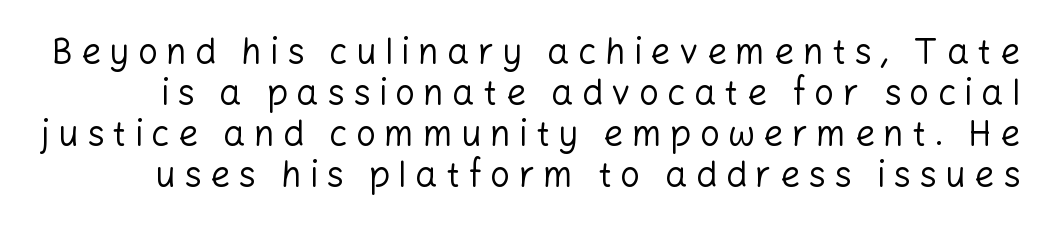
The image shows 35 px regular-weight sans-serif type, upright; set line spacing 1.17x, unusually wide letter spacing (+0.24 em), not underlined; low stroke contrast and a medium x-height.
